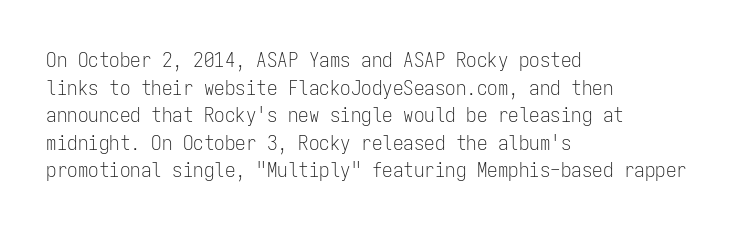
Teacher's note: observe the even left margin — that is flush-left alignment. The line texture is even and compact thanks to regular tracking. The lettering stays uniformly vertical, giving the passage a roman look. The baseline area is clear.
